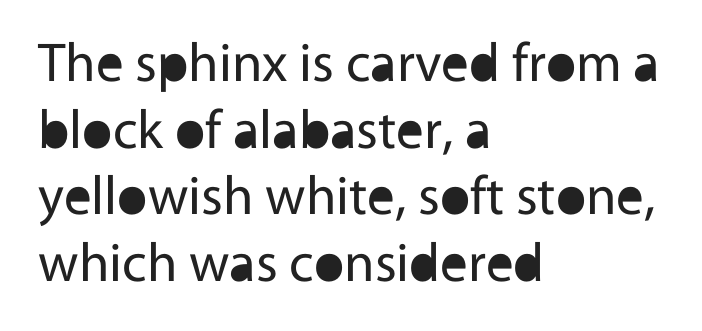
This sample uses plain, unmodified letter spacing. Vertical stems look standard width or narrower in stroke. The glyphs are unaccompanied by any horizontal stroke below them. Spacing verdict: proportional, widths tailored to each character. The face used here is a sans, in the tradition of grotesques and geometrics.
